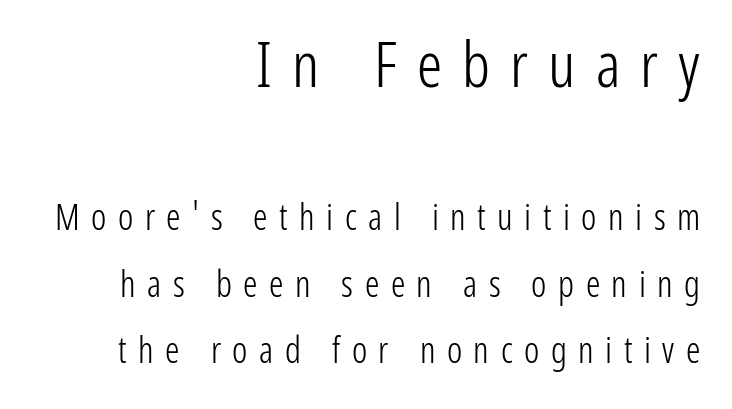
Q: Is the text bold? A: No.
Q: Is the text italic (slanted)? A: No, it is upright.
Q: Is the typeface a serif or a sans-serif typeface? A: Sans-serif.
Q: Is the text underlined? A: No.
Q: How is the paragraph aligned? A: Right-aligned.
Q: Is the spacing between letters normal or unusually wide? A: Unusually wide.
Q: Which block of text is set in a larger size, the first (top) or the second (bottom)? A: The first (top) one.
Q: Width (condensed, normal, or wide)? A: Condensed.
Q: Stroke contrast? A: Low.
Q: x-height? A: Medium.
Q: Monospaced? A: No.
